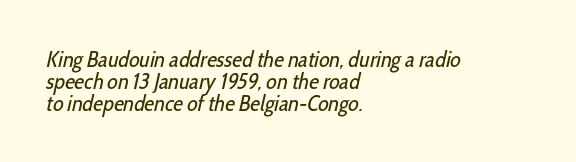
This sample trades vertical openness for compactness between lines. Underlining? Definitely not there. No letter is thick-stroked: the sample isn't bold. Horizontal alignment here is leftward, the default for most running prose.
